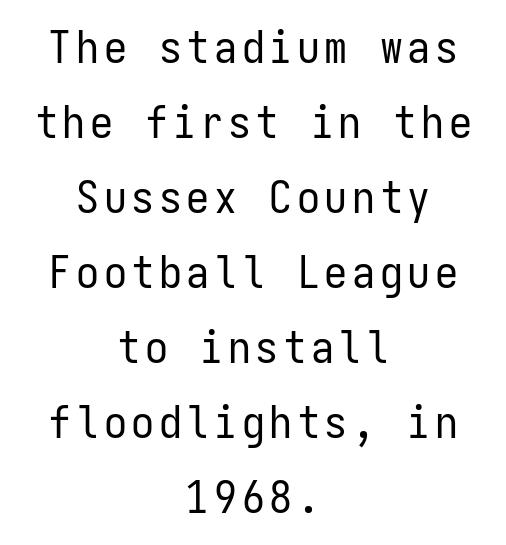
The image shows 46 px regular-weight, condensed sans-serif type, upright, monospaced; set centered, normal line spacing (1.63x), not underlined; low stroke contrast and a medium x-height.
